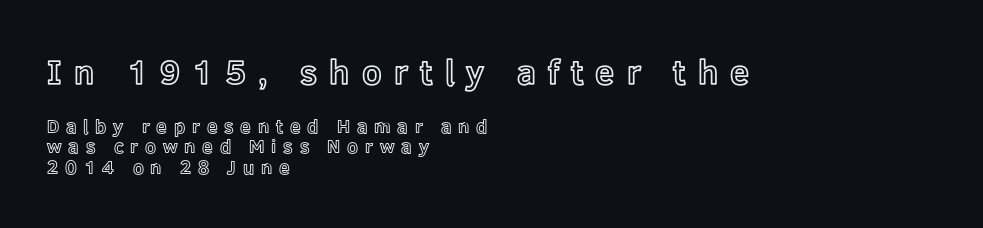
The image shows 34 px text type, upright; set left-aligned, tight line spacing (1.1x), unusually wide letter spacing (+0.36 em), not underlined; the first (top) block is 1.79x larger; a medium x-height.
